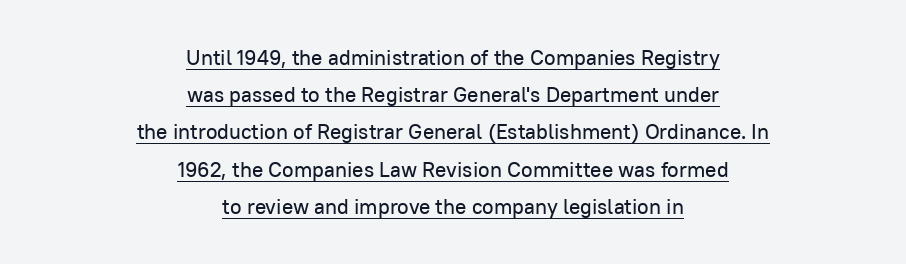
{"italic": "no", "underline": "yes", "align": "center", "line_spacing_ratio": 1.77, "letter_spacing": "normal", "letter_spacing_em": 0.0, "glyph_px": 21}
